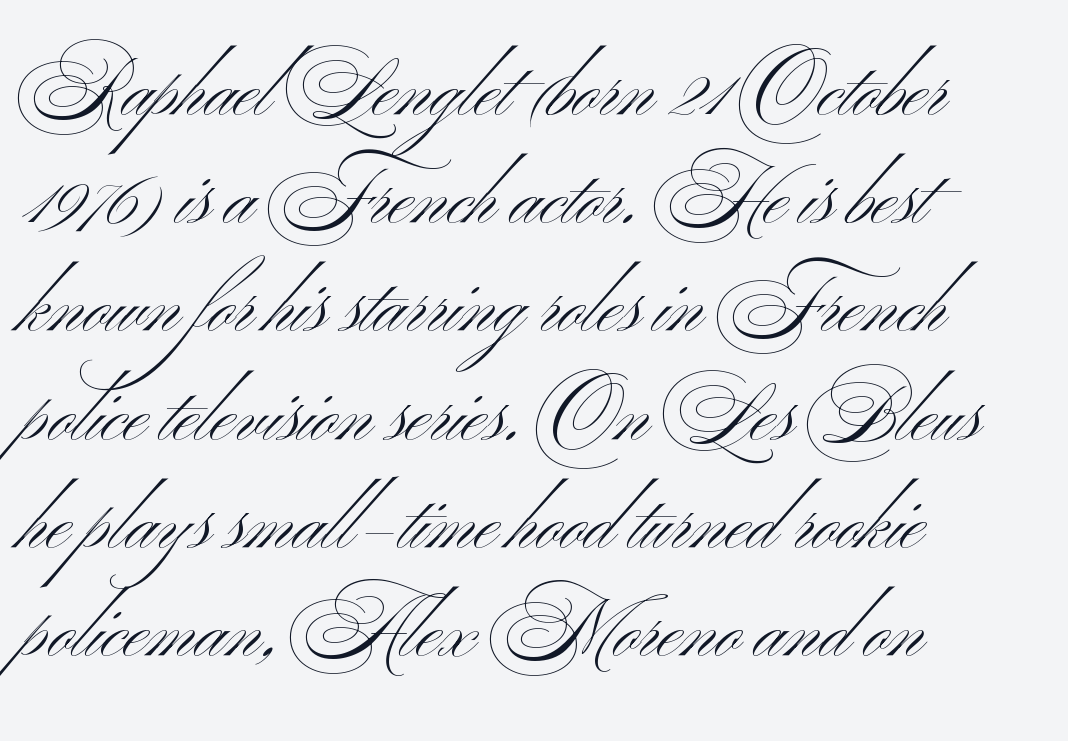
The image shows 79 px light, wide sans-serif type; set left-aligned, normal line spacing (1.37x), normal letter spacing, not underlined; medium stroke contrast and a small x-height.
